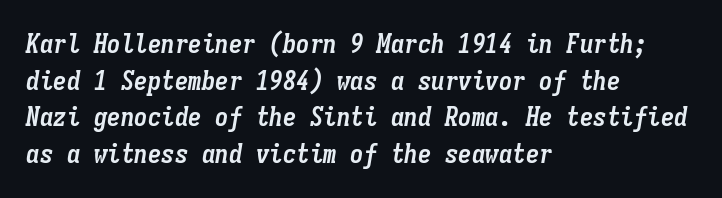
Q: Is the text bold? A: Yes.
Q: Is the text italic (slanted)? A: Yes, it leans right by about 9 degrees.
Q: Is the text underlined? A: No.
Q: How is the paragraph aligned? A: Left-aligned.
Q: Is the spacing between letters normal or unusually wide? A: Normal.
Q: Is the spacing between lines tight, normal or loose? A: Normal.
